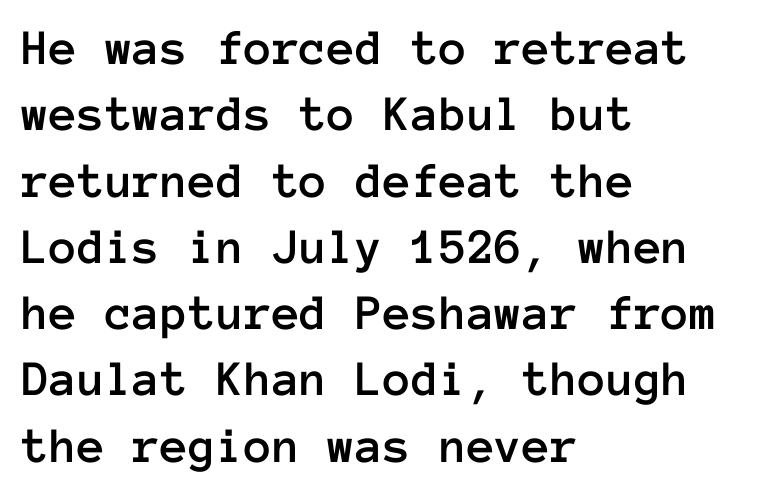
The image shows 51 px text type, upright, monospaced; set left-aligned, normal line spacing (1.3x), normal letter spacing, not underlined; low stroke contrast and a medium x-height.
